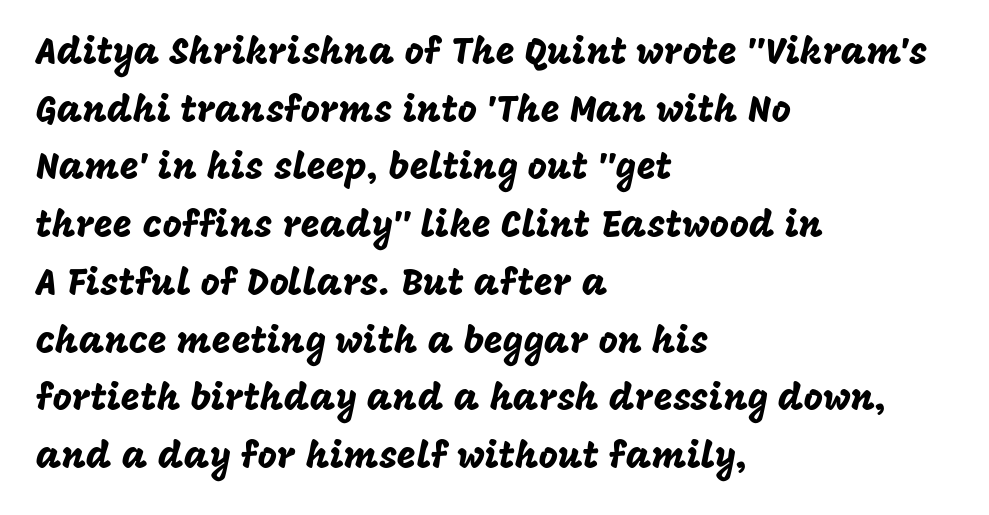
The image shows 37 px sans-serif type; set left-aligned, normal line spacing (1.56x), normal letter spacing, not underlined; low stroke contrast and a large x-height.
